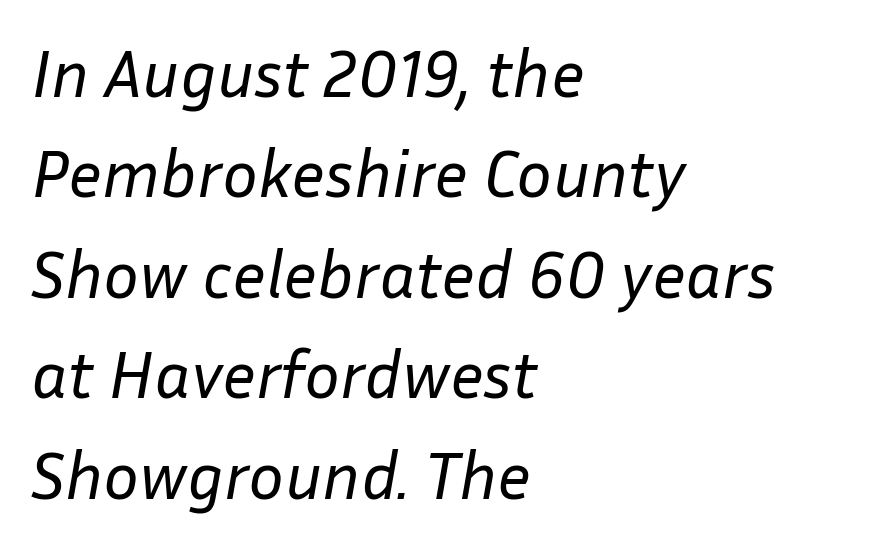
Beneath every word, the page is bare. A typesetter would call this proportional, since set widths differ per character. The passage shown leans; its letterforms are oblique. The line-height multiplier appears to be the usual default. Notice how the passage keeps a crisp vertical edge on the left only. Ink coverage per letter is moderate at most.
